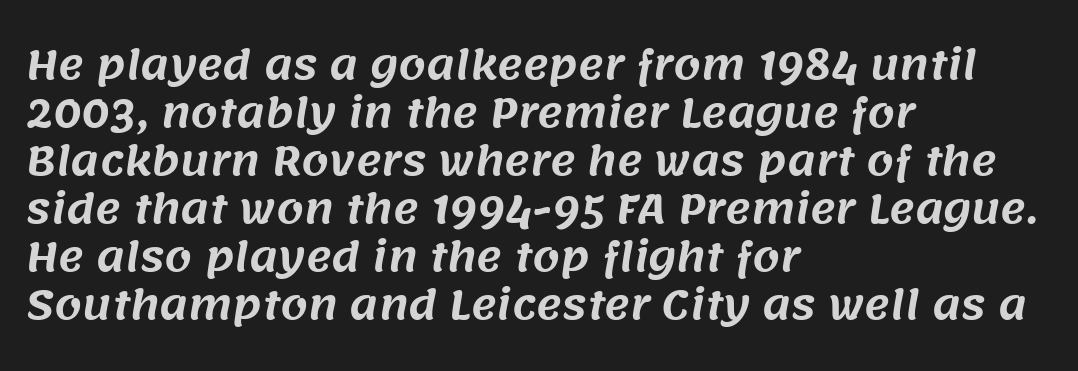
Q: Is the typeface a serif or a sans-serif typeface? A: Sans-serif.
Q: Is the text underlined? A: No.
Q: How is the paragraph aligned? A: Left-aligned.
Q: Is the spacing between letters normal or unusually wide? A: Normal.
Q: Width (condensed, normal, or wide)? A: Normal.
Q: Stroke contrast? A: Medium.
Q: x-height? A: Large.
Q: Monospaced? A: No.
